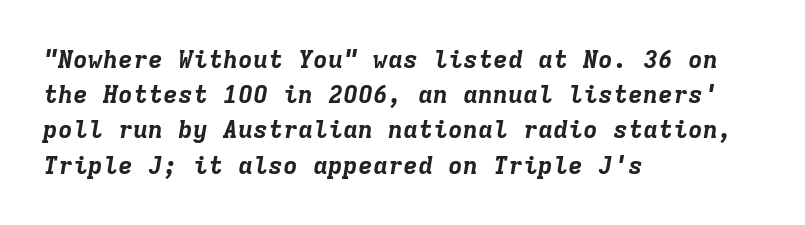
{"italic": "yes", "lean": "right", "slant_degrees": 9, "bold": "yes", "underline": "no", "align": "left", "line_spacing": "normal", "line_spacing_ratio": 1.41, "letter_spacing": "normal", "letter_spacing_em": 0.0, "glyph_px": 25}
